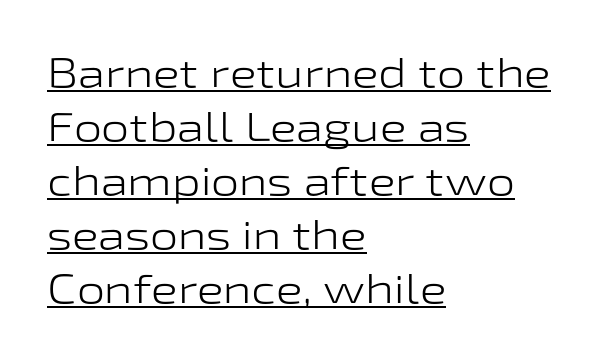
The rendering shows plain stroke endings on the letterforms — a sans-serif design. Students, note that the glyphs here touch the page at normal intervals. Every row of glyphs begins at an identical x-position on the left. Stem width sits at or under what a default text font uses. Looks like regular typesetting: each glyph gets only the width it needs.
